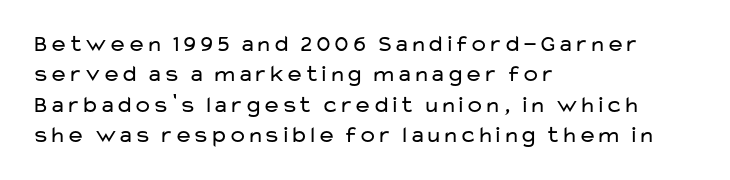
{"italic": "no", "bold": "no", "underline": "no", "align": "left", "line_spacing": "normal", "line_spacing_ratio": 1.32, "letter_spacing": "normal", "letter_spacing_em": 0.0, "glyph_px": 23}
